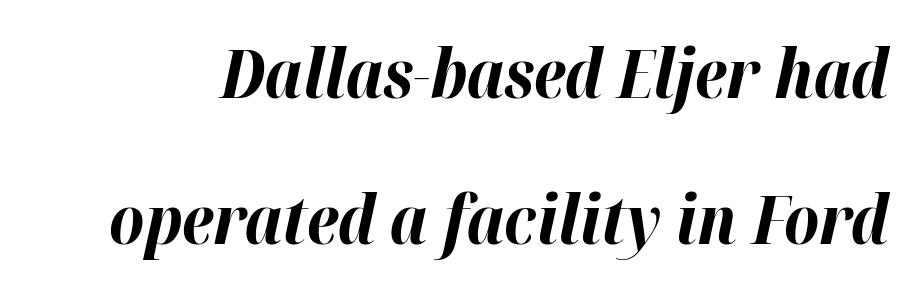
{"italic": "yes", "lean": "right", "slant_degrees": 12, "bold": "yes", "weight": "bold", "width": "normal", "stroke_contrast": "high", "x_height": "medium", "monospaced": "no", "underline": "no", "line_spacing": "loose", "line_spacing_ratio": 2.15, "letter_spacing": "normal", "letter_spacing_em": 0.0, "glyph_px": 68}
